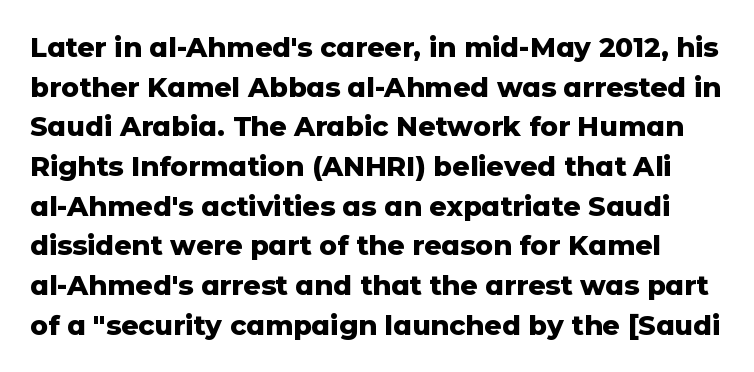
{"italic": "no", "bold": "yes", "underline": "no", "line_spacing": "normal", "line_spacing_ratio": 1.47, "letter_spacing": "normal", "letter_spacing_em": 0.0, "glyph_px": 27}
